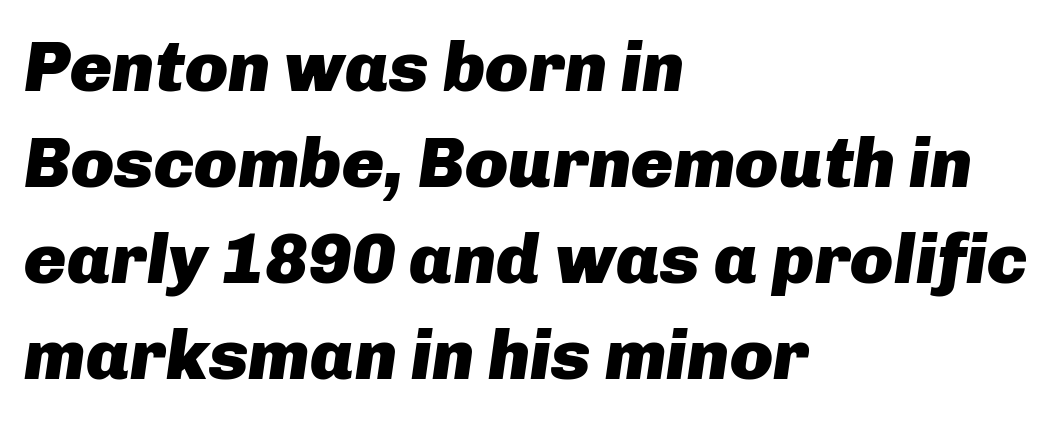
Q: Is the text bold? A: Yes.
Q: Is the text italic (slanted)? A: Yes, it leans right by about 8 degrees.
Q: Is the text underlined? A: No.
Q: How is the paragraph aligned? A: Left-aligned.
Q: Is the spacing between letters normal or unusually wide? A: Normal.
Q: Is the spacing between lines tight, normal or loose? A: Normal.
Q: Width (condensed, normal, or wide)? A: Normal.
Q: Stroke contrast? A: Low.
Q: x-height? A: Medium.
Q: Monospaced? A: No.
